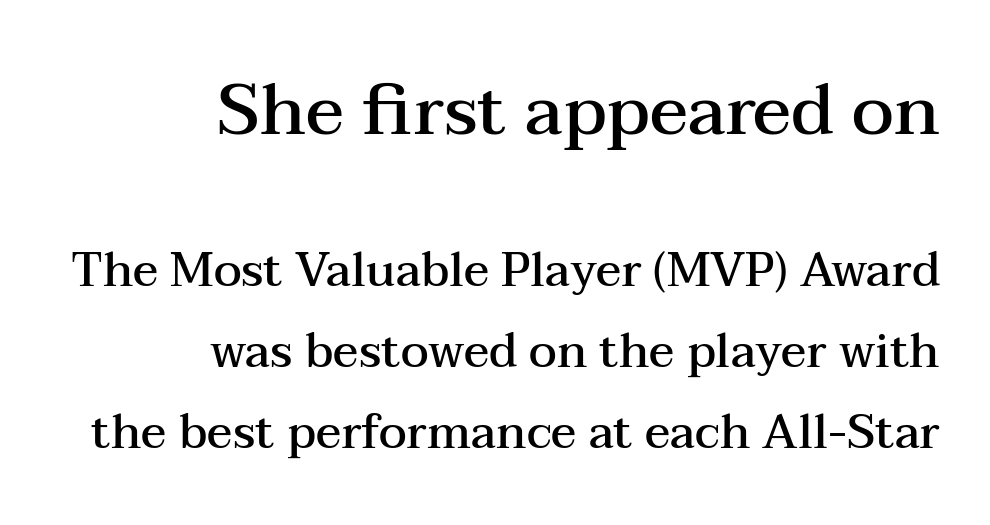
{"serif": "yes", "italic": "no", "bold": "semi", "weight": "semibold", "width": "wide", "stroke_contrast": "medium", "x_height": "medium", "monospaced": "no", "underline": "no", "align": "right", "line_spacing_ratio": 1.73, "letter_spacing": "normal", "letter_spacing_em": 0.0, "larger_block": "first", "size_ratio": 1.51, "glyph_px": 71}
